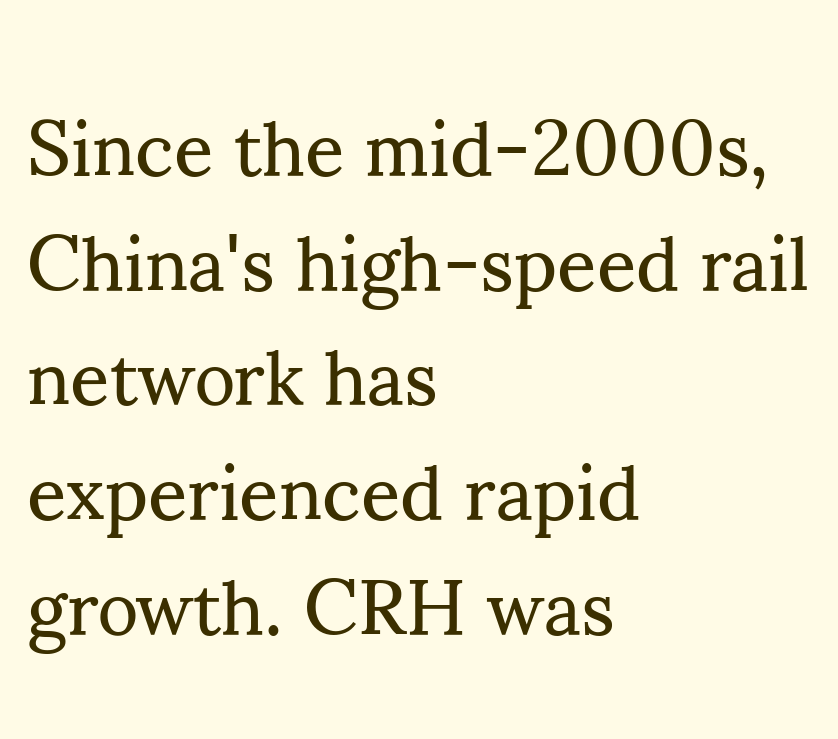
The image shows 77 px regular-weight serif type, upright; set left-aligned, normal line spacing (1.49x), normal letter spacing, not underlined; medium stroke contrast and a small x-height.
